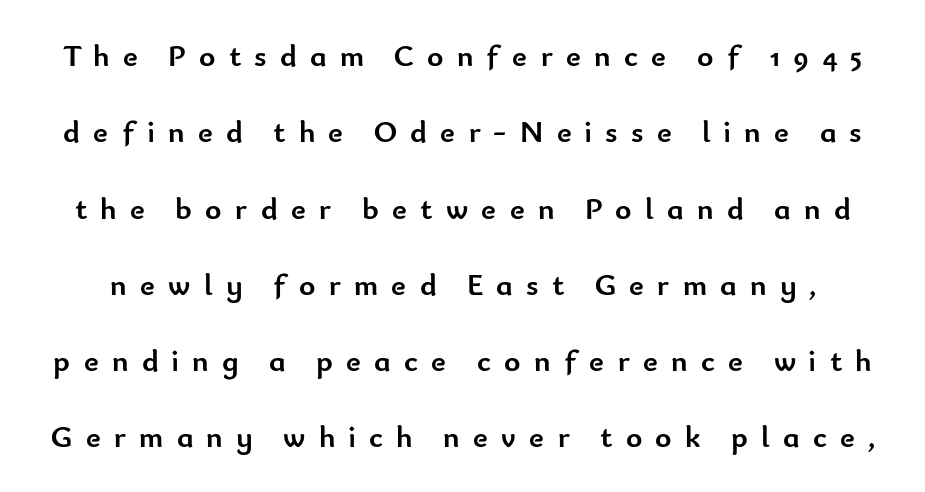
Q: Is the text bold? A: Yes.
Q: Is the text italic (slanted)? A: No, it is upright.
Q: Is the typeface a serif or a sans-serif typeface? A: Sans-serif.
Q: Is the text underlined? A: No.
Q: Is the spacing between letters normal or unusually wide? A: Unusually wide.
Q: Is the spacing between lines tight, normal or loose? A: Loose.
Q: Width (condensed, normal, or wide)? A: Normal.
Q: Stroke contrast? A: Low.
Q: x-height? A: Small.
Q: Monospaced? A: No.
